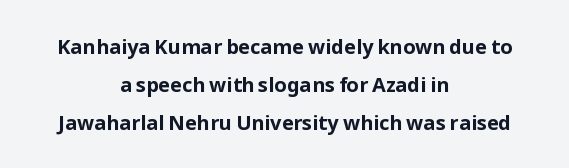
This sample uses plain, unmodified letter spacing. The specimen omits any rule beneath the text block's lines. The lettering holds an erect, upright posture throughout. Casual observation: everything's sitting right in the middle.
